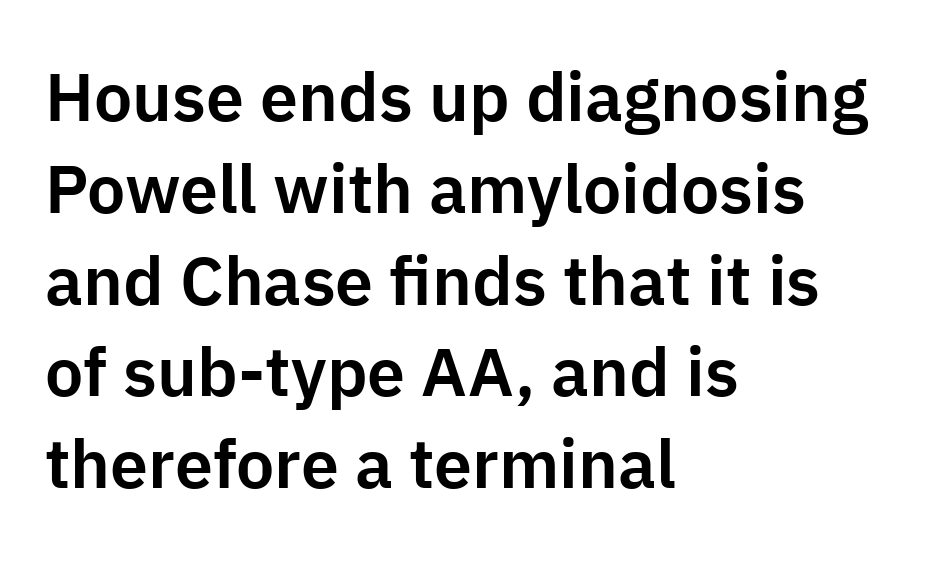
{"serif": "no", "italic": "no", "width": "normal", "stroke_contrast": "low", "x_height": "medium", "monospaced": "no", "underline": "no", "align": "left", "line_spacing": "normal", "line_spacing_ratio": 1.35, "letter_spacing": "normal", "letter_spacing_em": 0.0, "glyph_px": 68}
